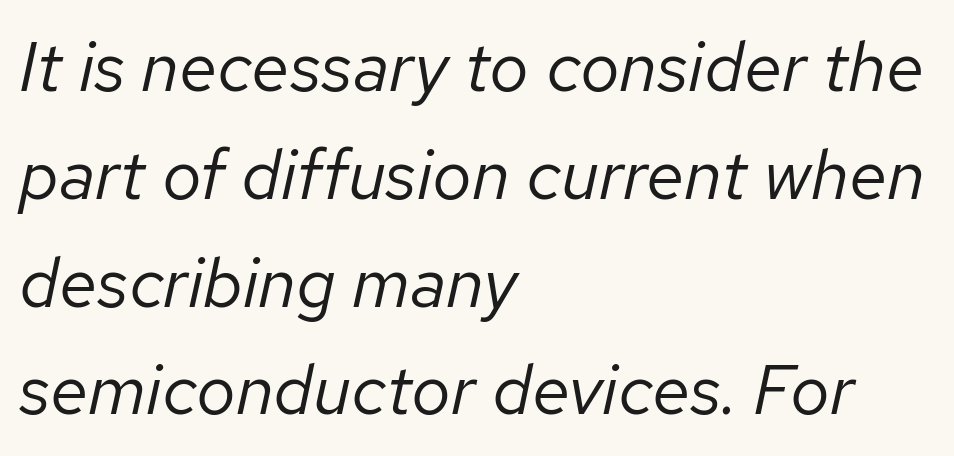
The strip under each line holds only bare page. The letters advance in unequal steps, a hallmark of proportional type. Standard letterfit; no display-style spreading of the glyphs. Short and long lines alike share a common starting point at left. The characters are drawn with everyday or finer stroke widths.
